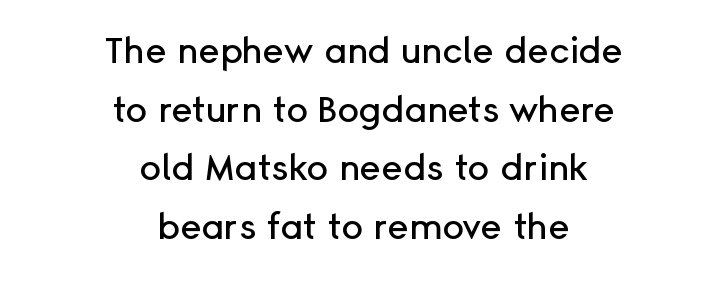
{"serif": "no", "italic": "no", "width": "normal", "stroke_contrast": "low", "x_height": "medium", "monospaced": "no", "underline": "no", "align": "center", "line_spacing": "normal", "line_spacing_ratio": 1.63, "letter_spacing": "normal", "letter_spacing_em": 0.0, "glyph_px": 36}
